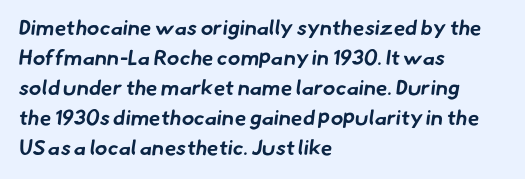
The image shows 21 px bold type; set left-aligned, normal line spacing (1.43x), normal letter spacing, not underlined.
